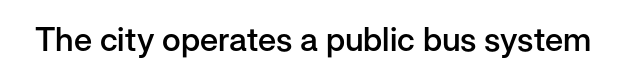
{"serif": "no", "italic": "no", "bold": "semi", "weight": "semibold", "width": "normal", "stroke_contrast": "low", "x_height": "medium", "monospaced": "no", "underline": "no", "letter_spacing": "normal", "letter_spacing_em": 0.0, "glyph_px": 33}
